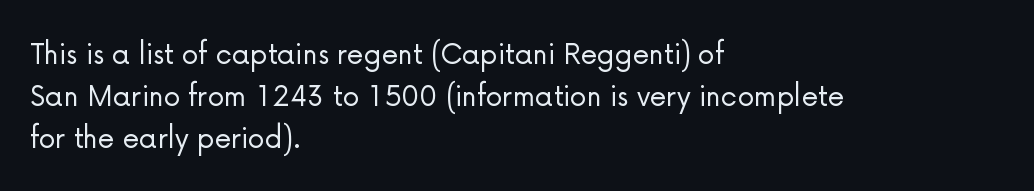
Q: Is the text bold? A: No.
Q: Is the text italic (slanted)? A: No, it is upright.
Q: Is the typeface a serif or a sans-serif typeface? A: Sans-serif.
Q: Is the text underlined? A: No.
Q: How is the paragraph aligned? A: Left-aligned.
Q: Is the spacing between letters normal or unusually wide? A: Normal.
Q: Width (condensed, normal, or wide)? A: Normal.
Q: Stroke contrast? A: Low.
Q: x-height? A: Medium.
Q: Monospaced? A: No.
